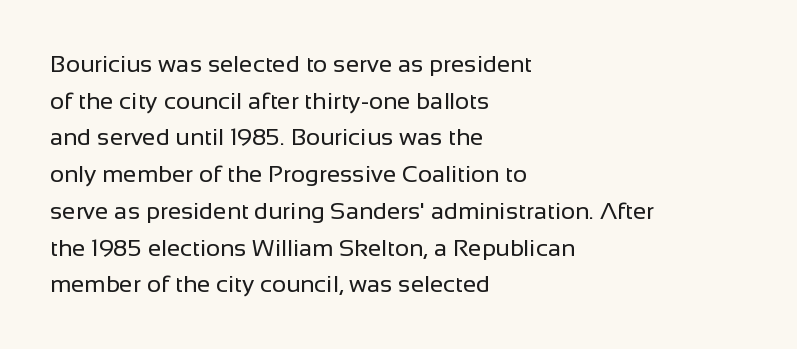
The image shows 24 px text type, upright; set left-aligned, normal line spacing (1.53x), normal letter spacing, not underlined.
